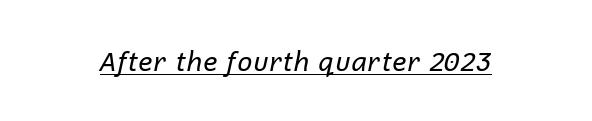
The image shows 27 px text type, italic (leaning right); set normal letter spacing, underlined.
